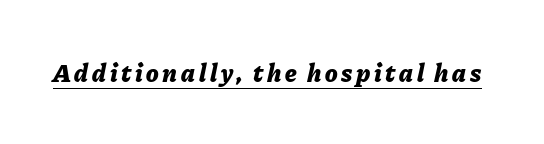
Q: Is the text bold? A: Yes.
Q: Is the text italic (slanted)? A: Yes, it leans right by about 11 degrees.
Q: Is the text underlined? A: Yes.
